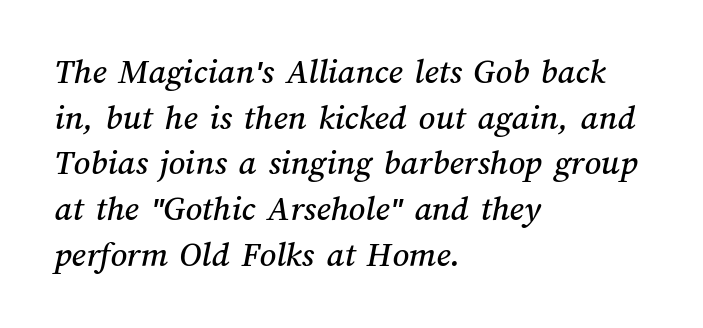
The image shows 36 px text type; set left-aligned, normal line spacing (1.27x), normal letter spacing, not underlined; medium stroke contrast and a medium x-height.
